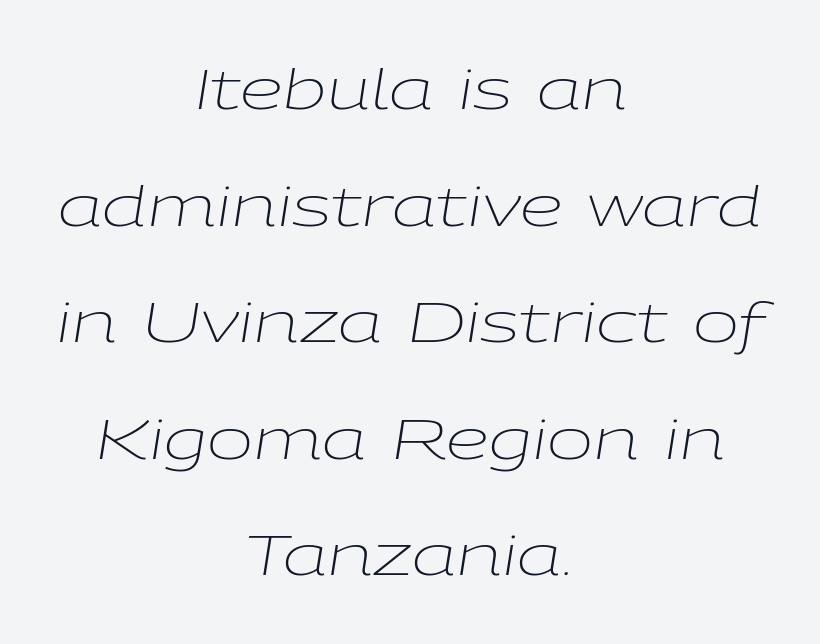
The image shows 55 px light, wide type, italic (leaning right); set centered, loose line spacing (2.12x), normal letter spacing, not underlined; low stroke contrast and a medium x-height.
